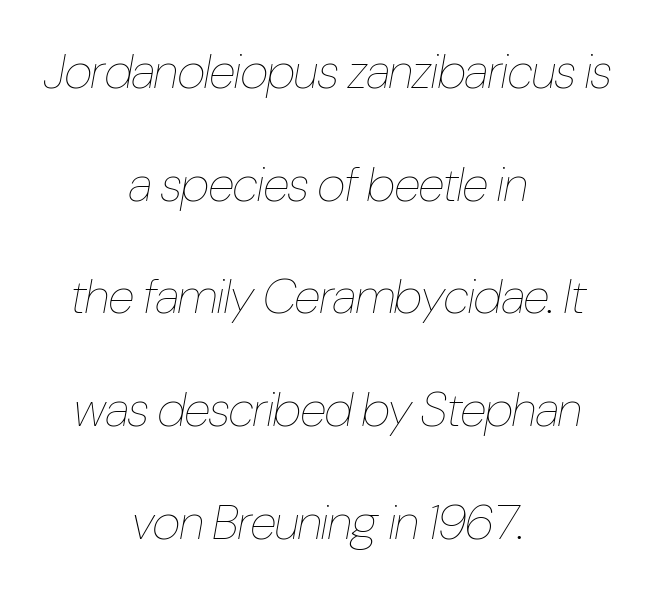
Q: Is the text bold? A: No.
Q: Is the text italic (slanted)? A: Yes, it leans right by about 10 degrees.
Q: Is the text underlined? A: No.
Q: How is the paragraph aligned? A: Centered.
Q: Is the spacing between letters normal or unusually wide? A: Normal.
Q: Is the spacing between lines tight, normal or loose? A: Loose.
Q: Width (condensed, normal, or wide)? A: Condensed.
Q: Stroke contrast? A: Low.
Q: x-height? A: Medium.
Q: Monospaced? A: No.
